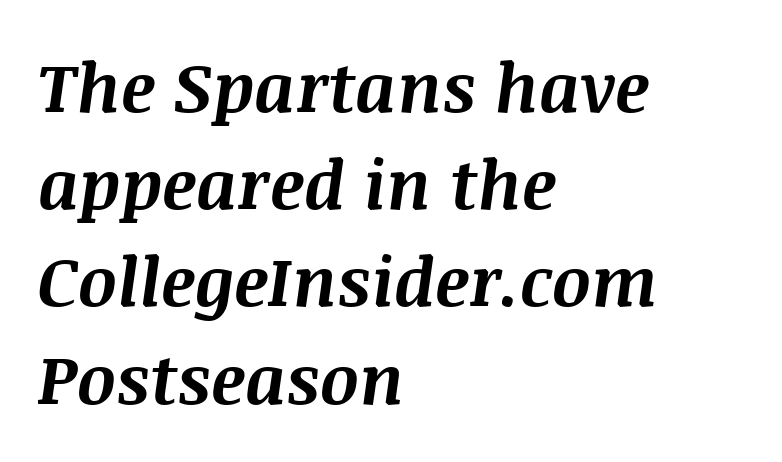
{"italic": "yes", "lean": "right", "slant_degrees": 8, "bold": "yes", "weight": "bold", "width": "normal", "stroke_contrast": "medium", "x_height": "large", "monospaced": "no", "underline": "no", "align": "left", "line_spacing": "normal", "line_spacing_ratio": 1.43, "letter_spacing": "normal", "letter_spacing_em": 0.0, "glyph_px": 68}
